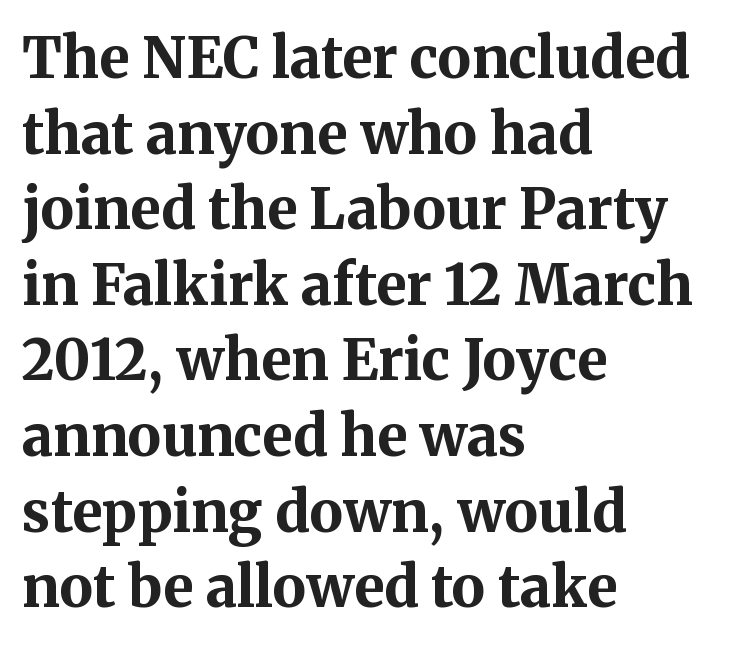
Glance below the letters and you will spot only blank space. Thick stems and heavy bowls — unmistakably bold. In terms of posture, this sample is upright. The letters sit at their default tracking, neither squeezed nor spread.
